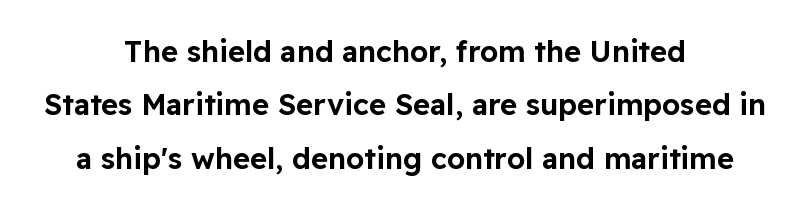
{"serif": "no", "italic": "no", "width": "normal", "stroke_contrast": "low", "x_height": "medium", "monospaced": "no", "underline": "no", "align": "center", "line_spacing_ratio": 1.84, "letter_spacing": "normal", "letter_spacing_em": 0.0, "glyph_px": 29}
